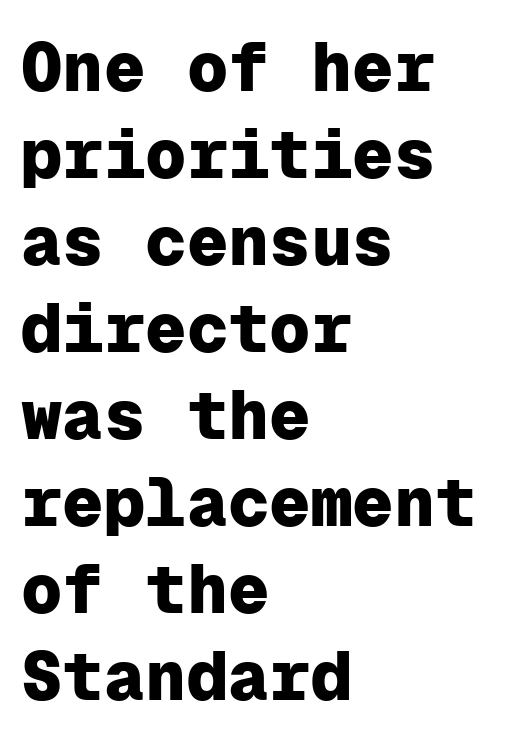
{"serif": "no", "italic": "no", "bold": "yes", "weight": "heavy", "width": "normal", "stroke_contrast": "low", "x_height": "medium", "monospaced": "yes", "underline": "no", "align": "left", "line_spacing": "normal", "line_spacing_ratio": 1.26, "letter_spacing": "normal", "letter_spacing_em": 0.0, "glyph_px": 69}
